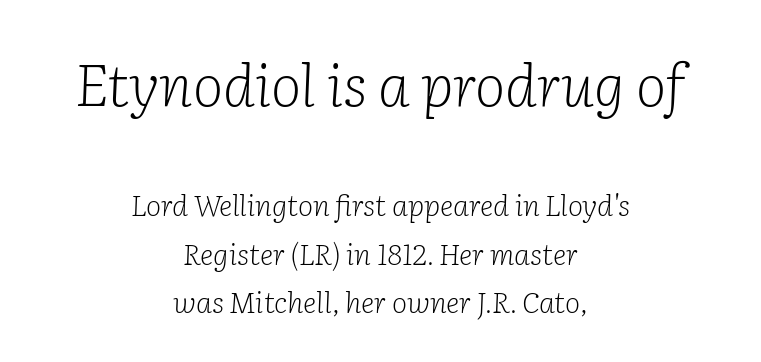
The image shows 58 px light serif type, italic (leaning right); set centered, normal line spacing (1.67x), normal letter spacing, not underlined; the first (top) block is 2.0x larger; low stroke contrast and a medium x-height.
